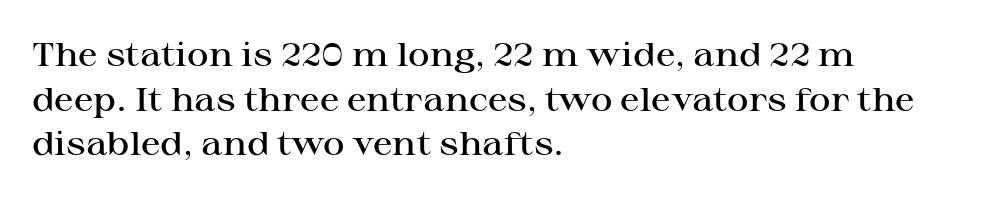
Q: Is the text bold? A: Semi-bold.
Q: Is the text italic (slanted)? A: No, it is upright.
Q: Is the typeface a serif or a sans-serif typeface? A: Serif.
Q: Is the text underlined? A: No.
Q: How is the paragraph aligned? A: Left-aligned.
Q: Is the spacing between letters normal or unusually wide? A: Normal.
Q: Is the spacing between lines tight, normal or loose? A: Normal.
Q: Width (condensed, normal, or wide)? A: Wide.
Q: Stroke contrast? A: High.
Q: x-height? A: Medium.
Q: Monospaced? A: No.
